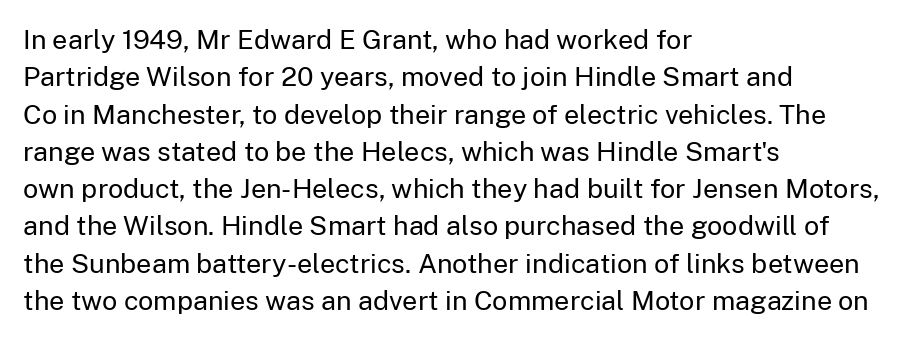
Q: Is the text bold? A: No.
Q: Is the text italic (slanted)? A: No, it is upright.
Q: Is the text underlined? A: No.
Q: How is the paragraph aligned? A: Left-aligned.
Q: Is the spacing between letters normal or unusually wide? A: Normal.
Q: Is the spacing between lines tight, normal or loose? A: Normal.
